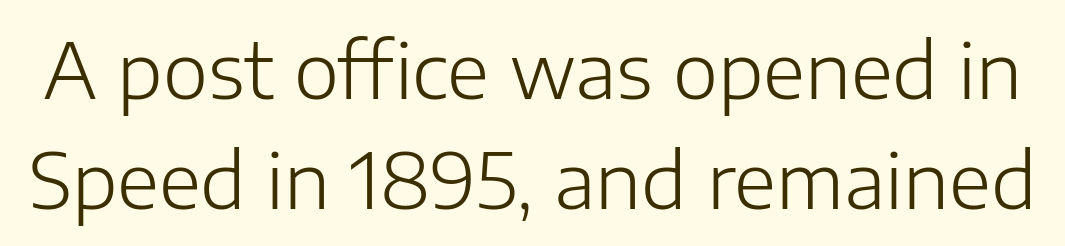
The image shows 77 px light sans-serif type, upright; set normal line spacing (1.43x), normal letter spacing, not underlined; low stroke contrast and a medium x-height.
